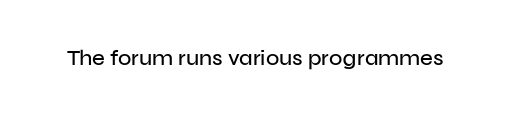
Tall strokes in this sample are plumb rather than angled. Short note: letters normally spaced. Lines of text with bare space underneath.
